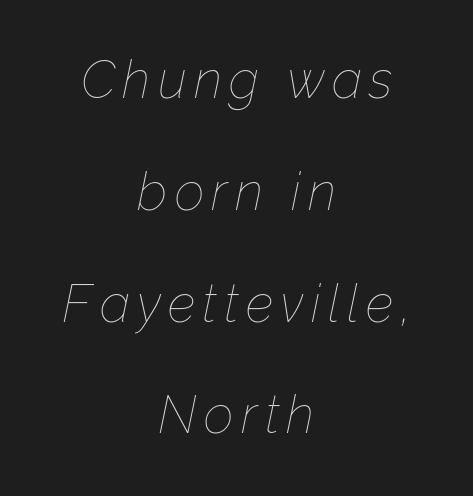
The image shows 52 px thin type, italic (leaning right); set centered, loose line spacing (2.15x), not underlined; low stroke contrast and a medium x-height.
